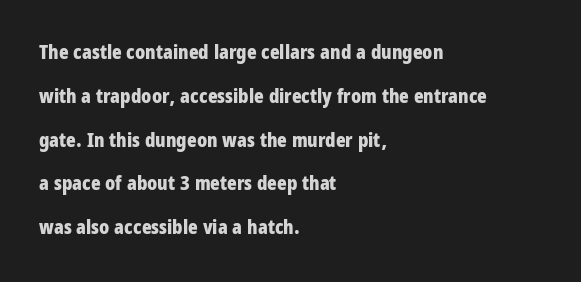
The image shows 20 px bold type, upright; set left-aligned, loose line spacing (2.19x), normal letter spacing, not underlined.
